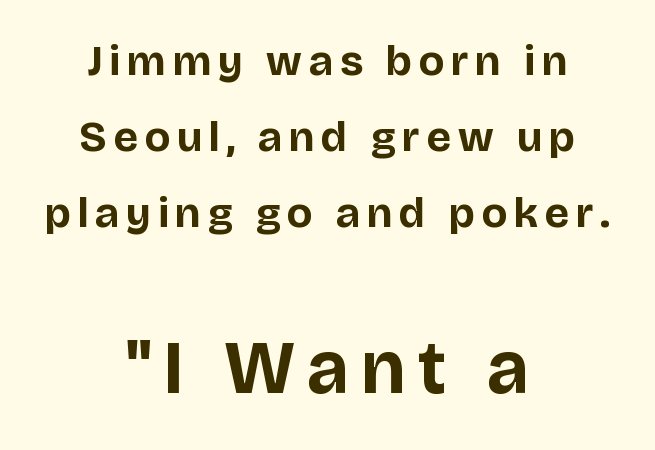
The image shows 75 px bold sans-serif type, upright; set centered, line spacing 1.77x, not underlined; the second (bottom) block is 1.74x larger; low stroke contrast and a large x-height.
